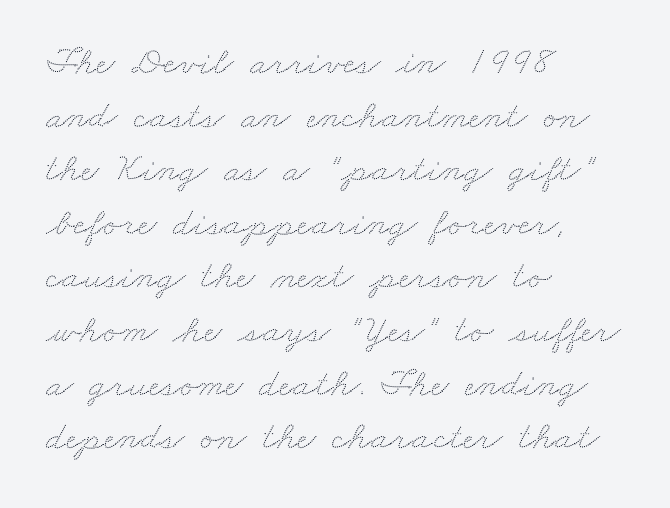
{"width": "wide", "stroke_contrast": "low", "x_height": "small", "monospaced": "no", "underline": "no", "align": "left", "line_spacing": "normal", "line_spacing_ratio": 1.34, "letter_spacing": "normal", "letter_spacing_em": 0.0, "glyph_px": 40}
